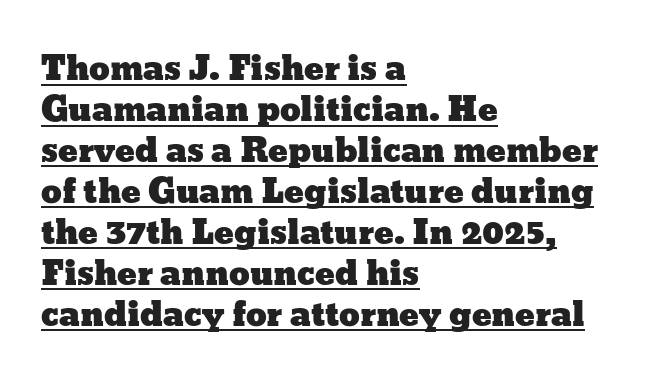
{"italic": "no", "width": "wide", "stroke_contrast": "low", "x_height": "medium", "monospaced": "no", "underline": "yes", "align": "left", "line_spacing_ratio": 1.24, "letter_spacing": "normal", "letter_spacing_em": 0.0, "glyph_px": 33}
